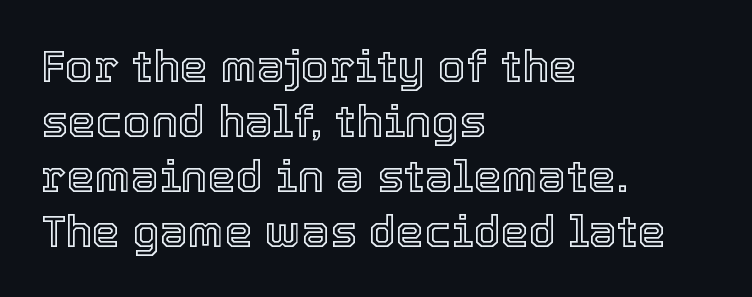
The image shows 45 px text type, upright; set left-aligned, line spacing 1.22x, normal letter spacing, not underlined; a medium x-height.
